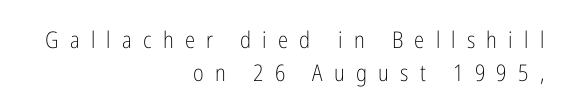
{"italic": "no", "bold": "no", "underline": "no", "align": "right", "line_spacing": "normal", "line_spacing_ratio": 1.42, "letter_spacing": "wide", "letter_spacing_em": 0.49, "glyph_px": 23}
